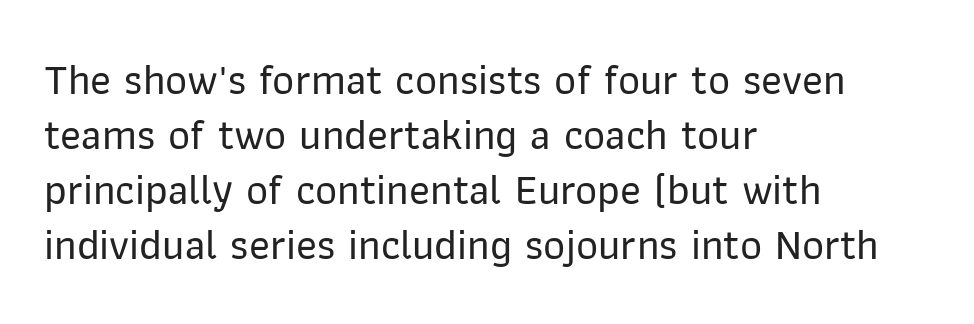
{"serif": "no", "italic": "no", "width": "normal", "stroke_contrast": "low", "x_height": "medium", "monospaced": "no", "underline": "no", "align": "left", "line_spacing": "normal", "line_spacing_ratio": 1.28, "letter_spacing": "normal", "letter_spacing_em": 0.0, "glyph_px": 43}
